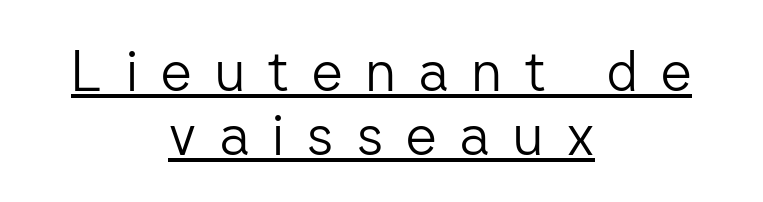
{"serif": "no", "italic": "no", "bold": "no", "weight": "light", "width": "normal", "stroke_contrast": "low", "x_height": "medium", "monospaced": "no", "underline": "yes", "align": "center", "line_spacing": "tight", "line_spacing_ratio": 1.15, "letter_spacing": "wide", "letter_spacing_em": 0.39, "glyph_px": 56}
